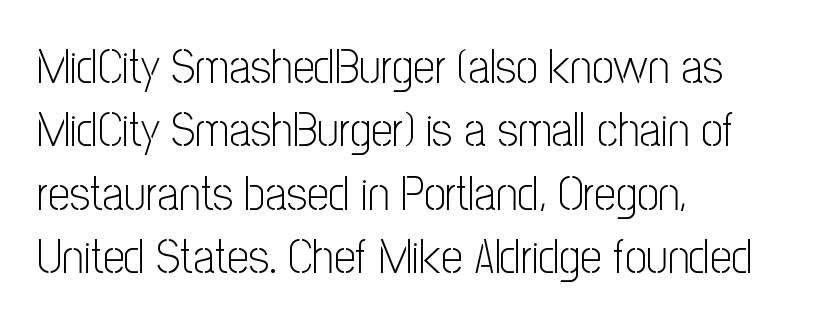
The image shows 48 px light, condensed sans-serif type, upright; set left-aligned, normal line spacing (1.32x), normal letter spacing, not underlined; low stroke contrast and a medium x-height.
